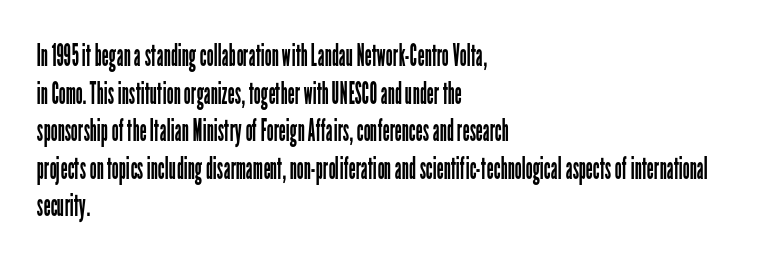
The axis of the letterforms is exactly vertical. The string is rendered with underlining switched off. The text was rendered using a sans face with plain stroke endings. Stems here are at most as thick as an everyday book face. Horizontally, the lines are justified to the leading edge only.
